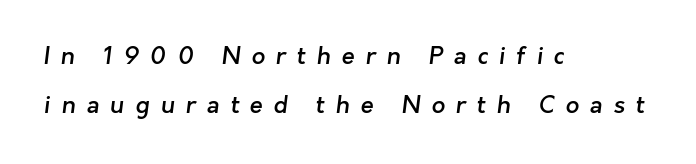
Q: Is the text bold? A: Semi-bold.
Q: Is the text underlined? A: No.
Q: How is the paragraph aligned? A: Left-aligned.
Q: Is the spacing between letters normal or unusually wide? A: Unusually wide.
Q: Is the spacing between lines tight, normal or loose? A: Loose.
